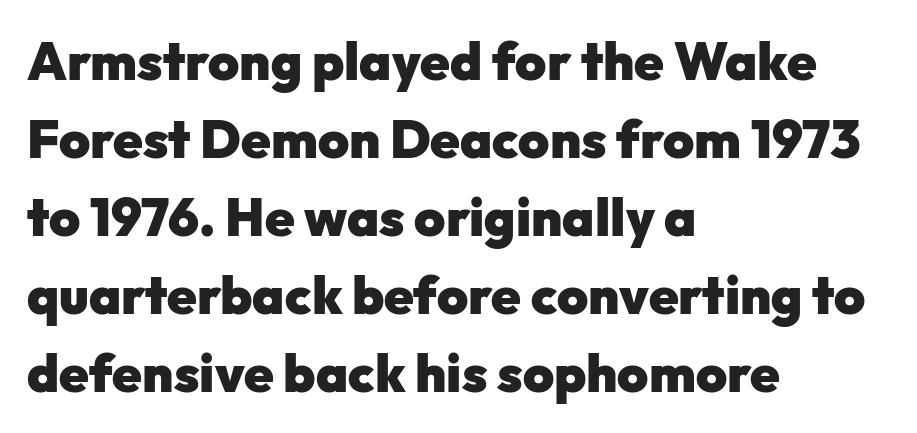
Q: Is the text bold? A: Yes.
Q: Is the text italic (slanted)? A: No, it is upright.
Q: Is the typeface a serif or a sans-serif typeface? A: Sans-serif.
Q: Is the text underlined? A: No.
Q: How is the paragraph aligned? A: Left-aligned.
Q: Is the spacing between letters normal or unusually wide? A: Normal.
Q: Is the spacing between lines tight, normal or loose? A: Normal.
Q: Width (condensed, normal, or wide)? A: Normal.
Q: Stroke contrast? A: Low.
Q: x-height? A: Medium.
Q: Monospaced? A: No.
